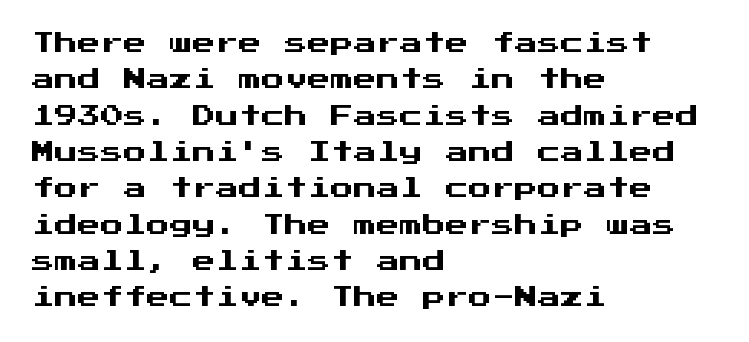
Style check: upright. Honestly, the letter spacing is just normal — you wouldn't notice it. Short and long lines alike share a common starting point at left. Any mark beneath the type? The region is blank. Interline gaps are of average width in this sample.
